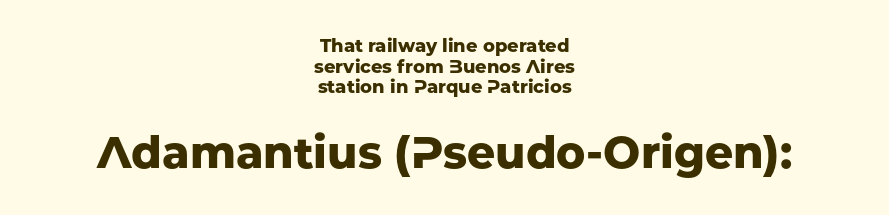
Does the leading feel generous? Not at all — it's pinched. Does extra space separate the letters? No, they use regular spacing. Posture: straight, roman, zero tilt. Think of a printed novel: that variable character pitch is what you see here. Which chunk is bigger? The second one — the bottom block dwarfs the top.
